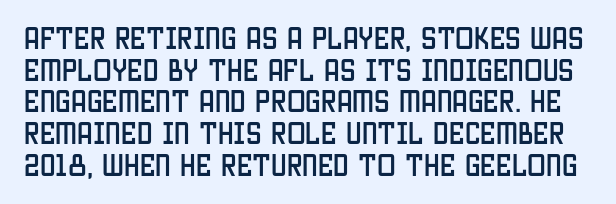
Q: Is the text italic (slanted)? A: No, it is upright.
Q: Is the text underlined? A: No.
Q: Is the spacing between letters normal or unusually wide? A: Normal.
Q: Is the spacing between lines tight, normal or loose? A: Normal.
